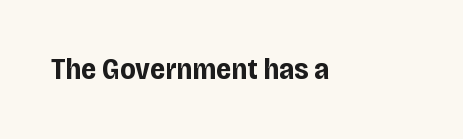
{"serif": "no", "italic": "no", "bold": "yes", "weight": "bold", "width": "condensed", "stroke_contrast": "low", "x_height": "large", "monospaced": "no", "underline": "no", "letter_spacing": "normal", "letter_spacing_em": 0.0, "glyph_px": 30}
